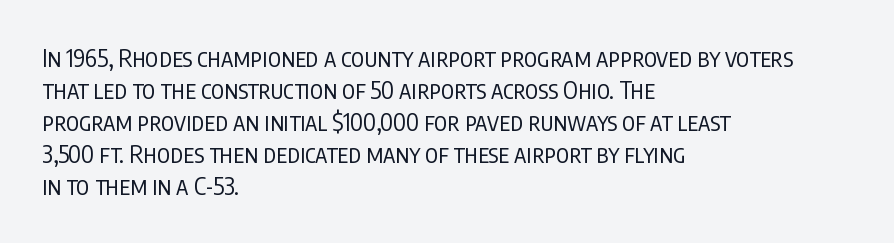
A bare baseline throughout the passage. Does the lettering tilt? It doesn't — this is upright. Leftover space on each line is placed entirely after the last word. Regarding leading, the lines here are spaced in the standard way. Inter-character spacing is left at the font's built-in metrics. Compared with a typical body face, this is equally light or lighter still.
